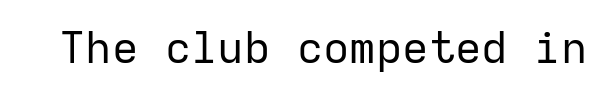
Look at the tracking — it's just the regular setting, nothing added. Each letter, wide or thin by design, is forced into the same width here. If you drew a line through each stem, it would be perfectly vertical. Letters rest on an invisible, unmarked baseline. The passage shown is not bold in any degree.
